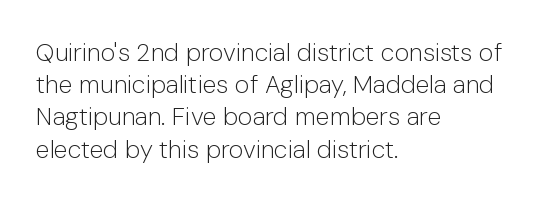
Q: Is the text bold? A: No.
Q: Is the text italic (slanted)? A: No, it is upright.
Q: Is the text underlined? A: No.
Q: How is the paragraph aligned? A: Left-aligned.
Q: Is the spacing between letters normal or unusually wide? A: Normal.
Q: Is the spacing between lines tight, normal or loose? A: Normal.
